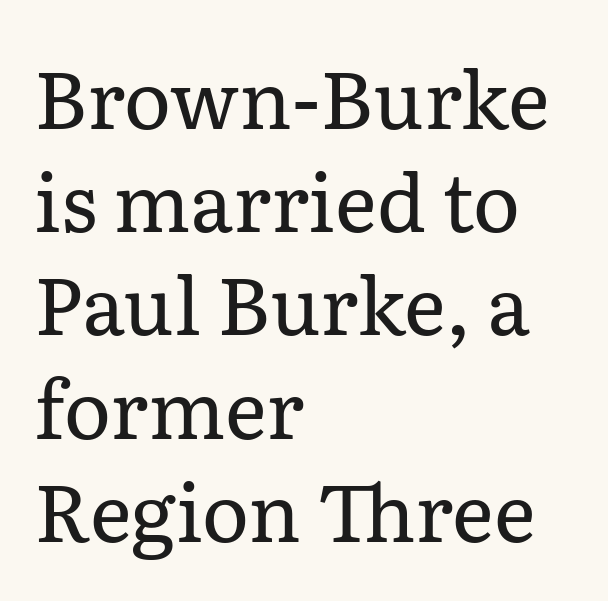
Every stem runs plumb, perpendicular to the baseline. Counters stay open thanks to moderate or lighter strokes. The tracking reads as untouched default to a designer's eye. I'd call this a serif setting — the letters wear small feet. Has an underline been added? It has not.
